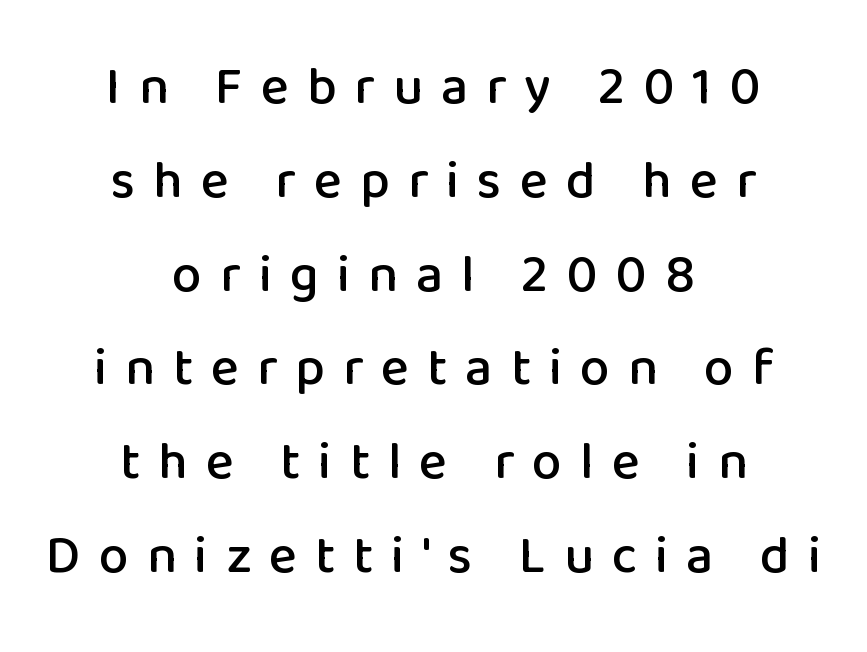
Q: Is the text italic (slanted)? A: No, it is upright.
Q: Is the typeface a serif or a sans-serif typeface? A: Sans-serif.
Q: Is the text underlined? A: No.
Q: How is the paragraph aligned? A: Centered.
Q: Is the spacing between letters normal or unusually wide? A: Unusually wide.
Q: Width (condensed, normal, or wide)? A: Normal.
Q: Stroke contrast? A: Low.
Q: x-height? A: Medium.
Q: Monospaced? A: No.
